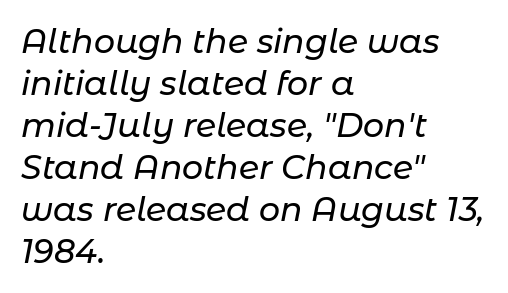
The image shows 33 px text type, italic (leaning right); set left-aligned, normal line spacing (1.27x), normal letter spacing, not underlined; low stroke contrast and a medium x-height.
